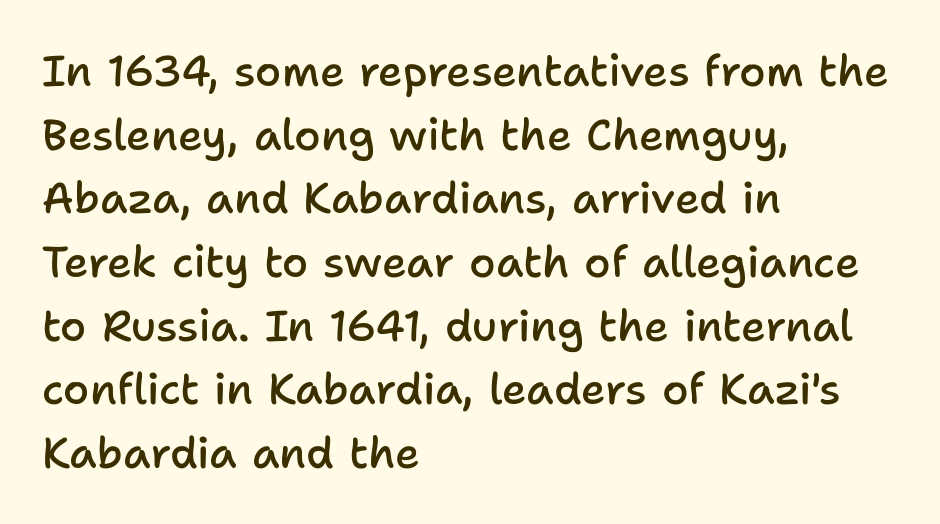
{"serif": "no", "italic": "no", "bold": "semi", "weight": "semibold", "width": "normal", "stroke_contrast": "low", "x_height": "medium", "monospaced": "no", "underline": "no", "align": "left", "line_spacing": "normal", "line_spacing_ratio": 1.48, "letter_spacing": "normal", "letter_spacing_em": 0.0, "glyph_px": 43}
